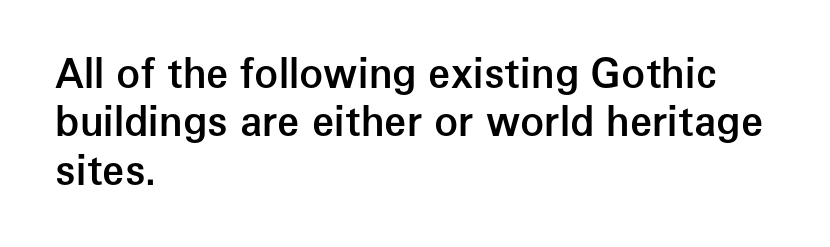
{"serif": "no", "italic": "no", "bold": "semi", "weight": "semibold", "width": "normal", "stroke_contrast": "low", "x_height": "medium", "monospaced": "no", "underline": "no", "align": "left", "line_spacing_ratio": 1.21, "letter_spacing": "normal", "letter_spacing_em": 0.0, "glyph_px": 40}
